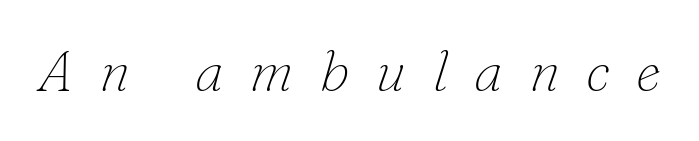
The image shows 57 px thin serif type, italic (leaning right); set unusually wide letter spacing (+0.46 em), not underlined; low stroke contrast and a small x-height.
